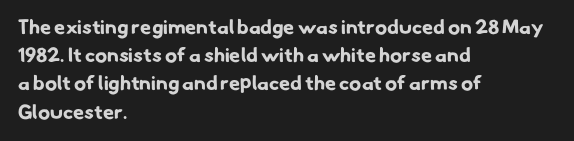
The image shows 20 px bold type; set left-aligned, normal line spacing (1.41x), normal letter spacing, not underlined.
